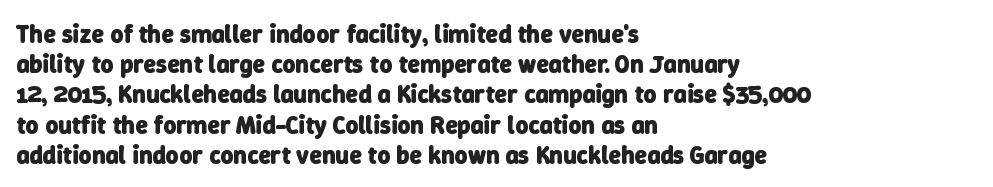
Q: Is the text bold? A: Yes.
Q: Is the text underlined? A: No.
Q: How is the paragraph aligned? A: Left-aligned.
Q: Is the spacing between letters normal or unusually wide? A: Normal.
